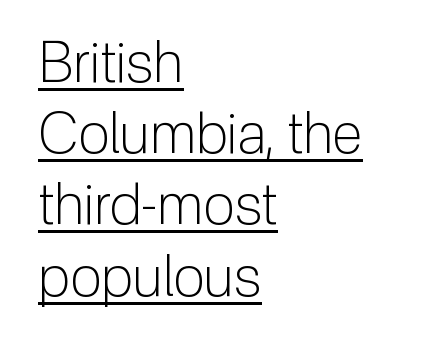
The image shows 57 px light sans-serif type, upright; set left-aligned, normal line spacing (1.25x), normal letter spacing, underlined; low stroke contrast and a medium x-height.
